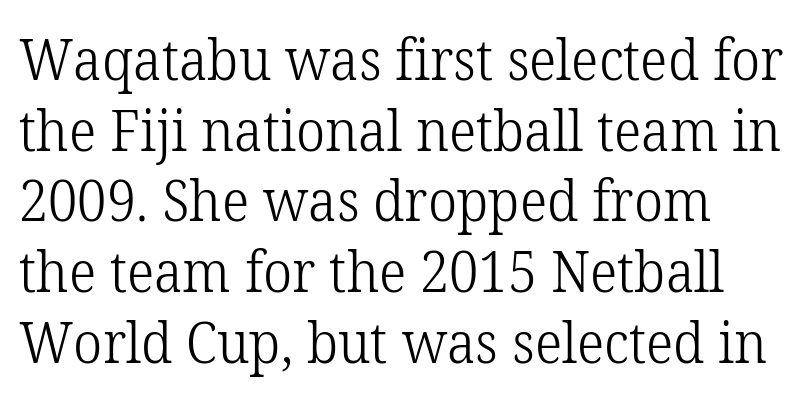
The image shows 57 px light serif type, upright; set line spacing 1.24x, normal letter spacing, not underlined; low stroke contrast and a medium x-height.
